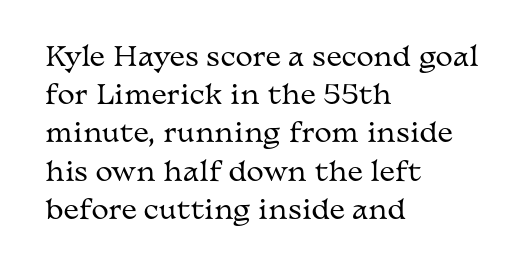
The image shows 26 px text type, upright; set left-aligned, normal line spacing (1.47x), normal letter spacing, not underlined.
